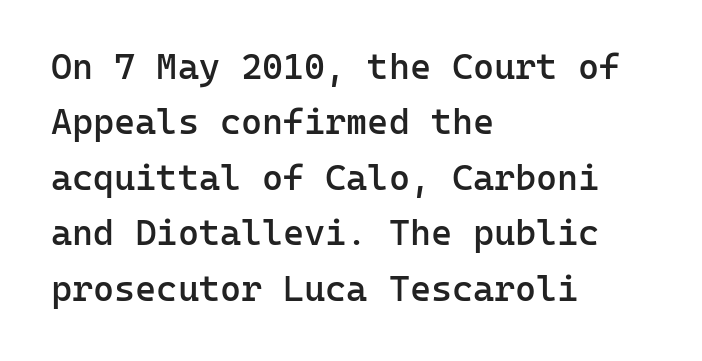
Q: Is the text bold? A: Semi-bold.
Q: Is the text italic (slanted)? A: No, it is upright.
Q: Is the typeface a serif or a sans-serif typeface? A: Sans-serif.
Q: Is the text underlined? A: No.
Q: How is the paragraph aligned? A: Left-aligned.
Q: Is the spacing between letters normal or unusually wide? A: Normal.
Q: Is the spacing between lines tight, normal or loose? A: Normal.
Q: Width (condensed, normal, or wide)? A: Normal.
Q: Stroke contrast? A: Low.
Q: x-height? A: Medium.
Q: Monospaced? A: Yes.
